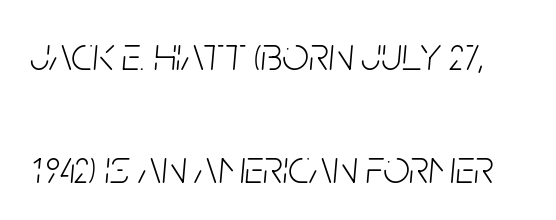
Q: Is the text bold? A: No.
Q: Is the text italic (slanted)? A: Yes, it leans right by about 5 degrees.
Q: Is the text underlined? A: No.
Q: Is the spacing between letters normal or unusually wide? A: Normal.
Q: Is the spacing between lines tight, normal or loose? A: Loose.
Q: Width (condensed, normal, or wide)? A: Condensed.
Q: Stroke contrast? A: Low.
Q: x-height? A: Large.
Q: Monospaced? A: No.
